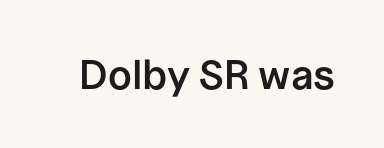
Nothing unusual about the tracking: characters are spaced as the font intends. Italic: no, the glyphs are upright roman. The specimen omits any rule beneath the text block's lines. On the weight axis this lands at semibold, roughly 600. Here the designer chose a conventional face with non-uniform glyph widths. The letters carry no serifs — their stems end cleanly without finishing strokes.
